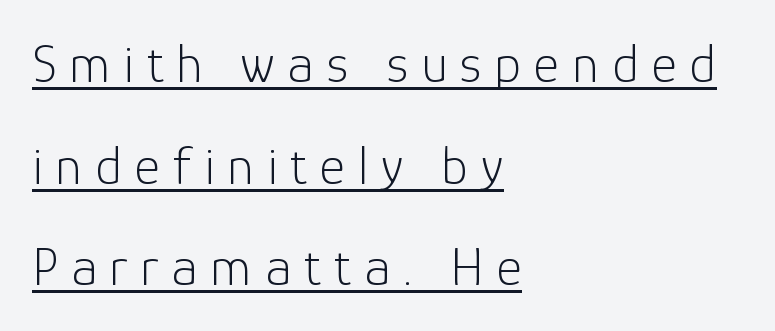
The image shows 55 px light sans-serif type, upright; set left-aligned, line spacing 1.85x, unusually wide letter spacing (+0.23 em), underlined; low stroke contrast and a medium x-height.
